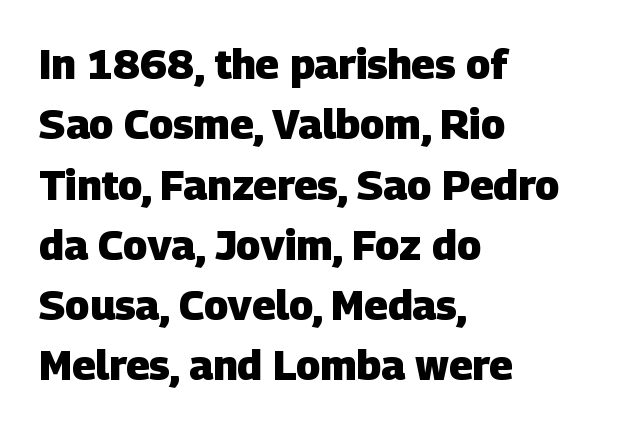
{"serif": "no", "bold": "yes", "weight": "heavy", "width": "normal", "stroke_contrast": "low", "x_height": "large", "monospaced": "no", "underline": "no", "align": "left", "line_spacing": "normal", "line_spacing_ratio": 1.47, "letter_spacing": "normal", "letter_spacing_em": 0.0, "glyph_px": 41}
